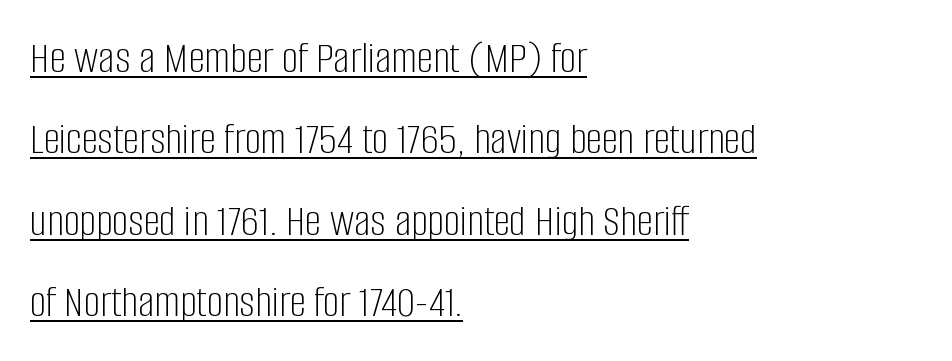
Q: Is the text bold? A: No.
Q: Is the text italic (slanted)? A: No, it is upright.
Q: Is the typeface a serif or a sans-serif typeface? A: Sans-serif.
Q: Is the text underlined? A: Yes.
Q: How is the paragraph aligned? A: Left-aligned.
Q: Is the spacing between letters normal or unusually wide? A: Normal.
Q: Width (condensed, normal, or wide)? A: Condensed.
Q: Stroke contrast? A: Low.
Q: x-height? A: Large.
Q: Monospaced? A: No.
